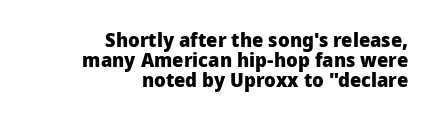
{"italic": "no", "bold": "yes", "underline": "no", "align": "right", "line_spacing": "tight", "line_spacing_ratio": 1.0, "letter_spacing": "normal", "letter_spacing_em": 0.0, "glyph_px": 20}
